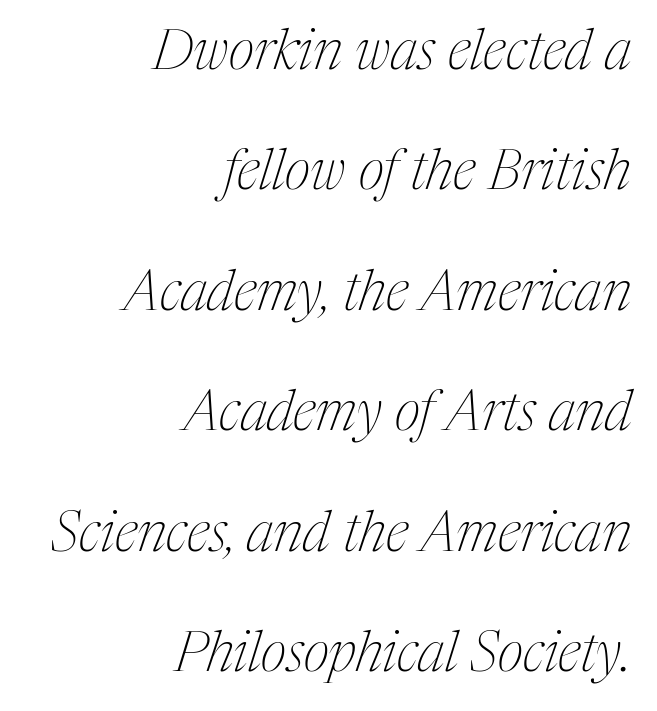
The paragraph has a hard right edge and a soft left edge. Type without underlining. This rendering leaves character spacing at its baseline value. This sample has the flowing, uneven cadence of proportional lettering.
